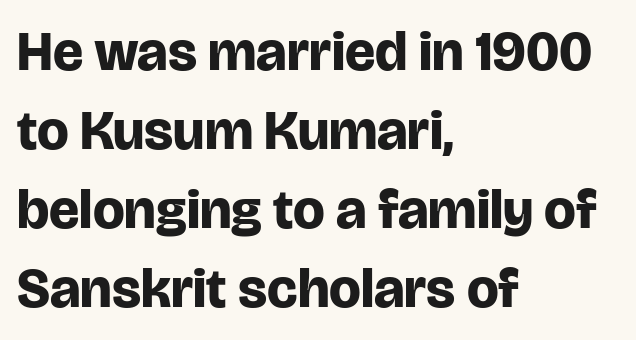
The image shows 56 px bold sans-serif type, upright; set left-aligned, normal line spacing (1.41x), normal letter spacing, not underlined; low stroke contrast and a large x-height.
